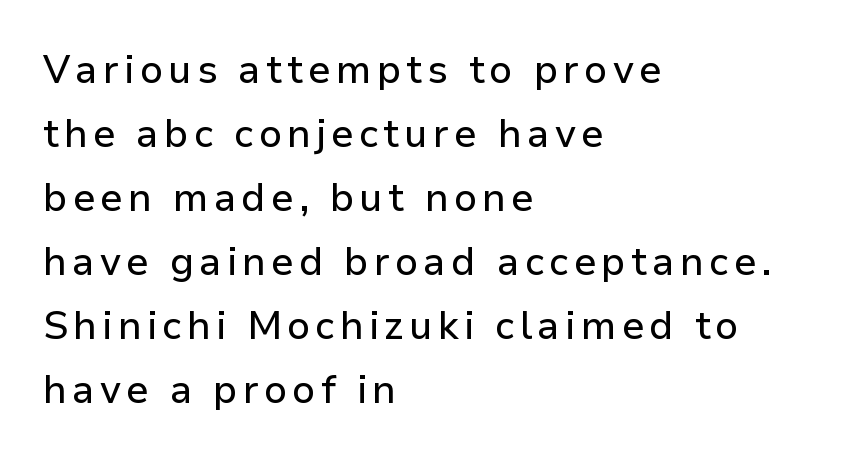
{"serif": "no", "italic": "no", "width": "normal", "stroke_contrast": "low", "x_height": "medium", "monospaced": "no", "underline": "no", "align": "left", "line_spacing": "normal", "line_spacing_ratio": 1.64, "glyph_px": 39}
